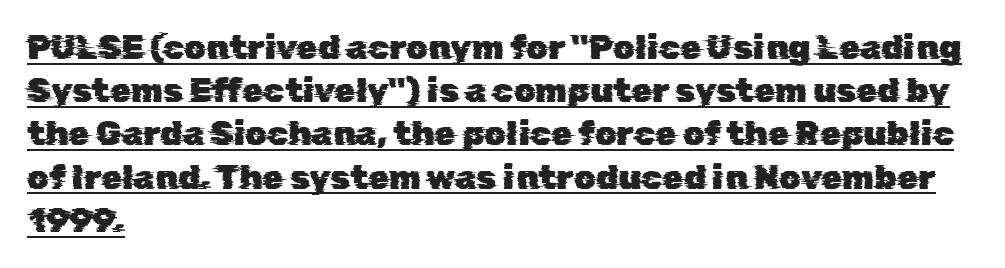
Q: Is the typeface a serif or a sans-serif typeface? A: Sans-serif.
Q: Is the text underlined? A: Yes.
Q: How is the paragraph aligned? A: Left-aligned.
Q: Is the spacing between letters normal or unusually wide? A: Normal.
Q: Is the spacing between lines tight, normal or loose? A: Normal.
Q: Width (condensed, normal, or wide)? A: Normal.
Q: Stroke contrast? A: Low.
Q: x-height? A: Medium.
Q: Monospaced? A: No.
